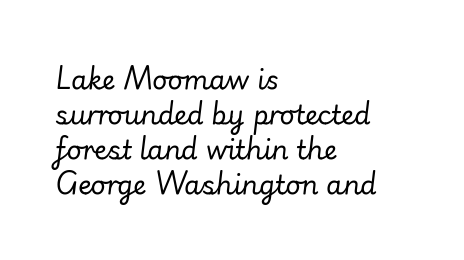
The rows are spaced the way most documents space them. One-word summary of the alignment: left. The horizontal fit of the characters is conventional and even. The area under the type is left untouched. Heft: none added — not bold.
